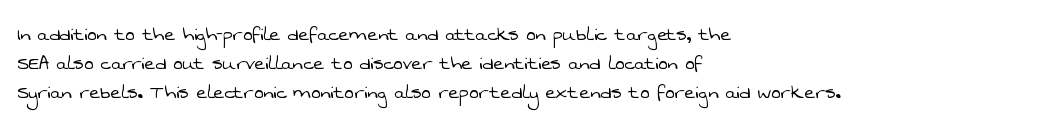
{"bold": "no", "underline": "no", "align": "left", "line_spacing": "normal", "line_spacing_ratio": 1.26, "letter_spacing": "normal", "letter_spacing_em": 0.0, "glyph_px": 23}
